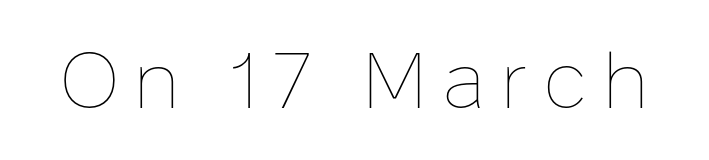
The image shows 79 px thin type, upright; set not underlined; low stroke contrast and a medium x-height.
